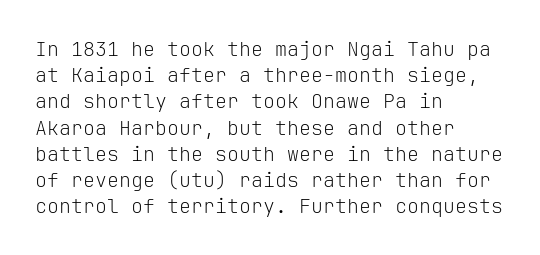
The image shows 20 px text type, upright; set left-aligned, normal line spacing (1.31x), normal letter spacing, not underlined.
